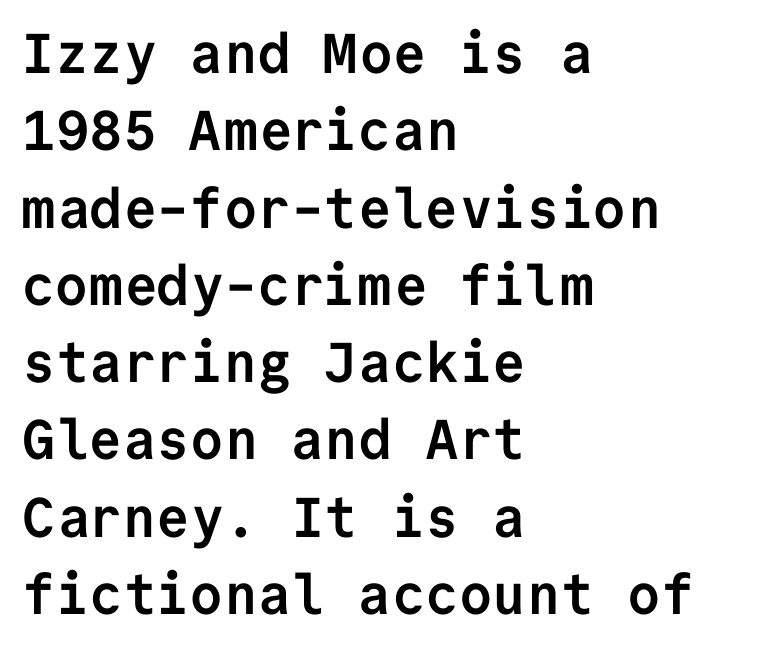
Compared with typical paragraphs, the rows here are spaced about the same. Heavy, bold letterforms. Letters rest on an invisible, unmarked baseline. Compared with a centered layout, this one pins lines to the left instead. Nothing sits at the stroke ends, so this counts as sans-serif.
